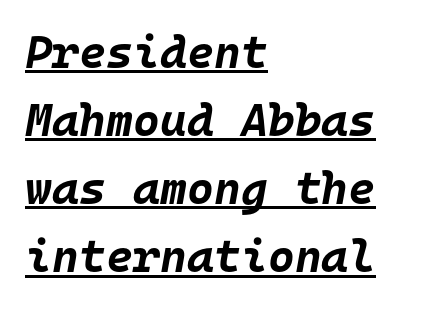
{"italic": "yes", "lean": "right", "slant_degrees": 10, "bold": "yes", "weight": "bold", "width": "normal", "stroke_contrast": "low", "x_height": "large", "monospaced": "yes", "underline": "yes", "align": "left", "line_spacing": "normal", "line_spacing_ratio": 1.48, "letter_spacing": "normal", "letter_spacing_em": 0.0, "glyph_px": 46}
